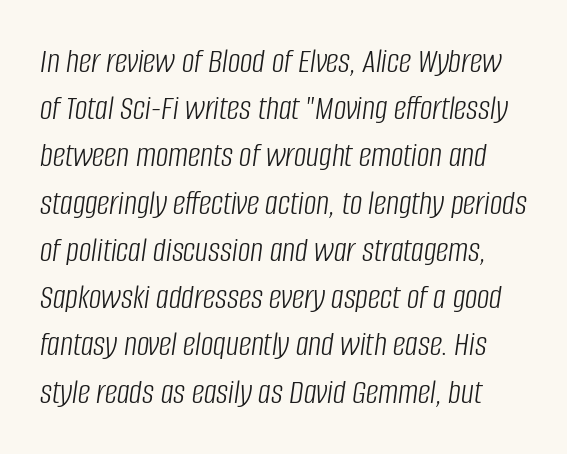
The image shows 35 px light, condensed type, italic (leaning right); set normal line spacing (1.35x), normal letter spacing, not underlined; low stroke contrast and a large x-height.
